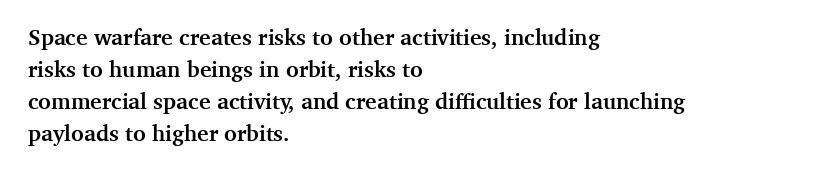
Q: Is the text bold? A: Yes.
Q: Is the text italic (slanted)? A: No, it is upright.
Q: Is the text underlined? A: No.
Q: How is the paragraph aligned? A: Left-aligned.
Q: Is the spacing between letters normal or unusually wide? A: Normal.
Q: Is the spacing between lines tight, normal or loose? A: Normal.
